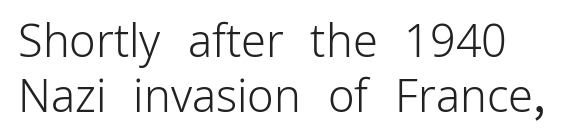
The image shows 45 px light sans-serif type, upright; set line spacing 1.23x, normal letter spacing, not underlined; low stroke contrast and a medium x-height.
